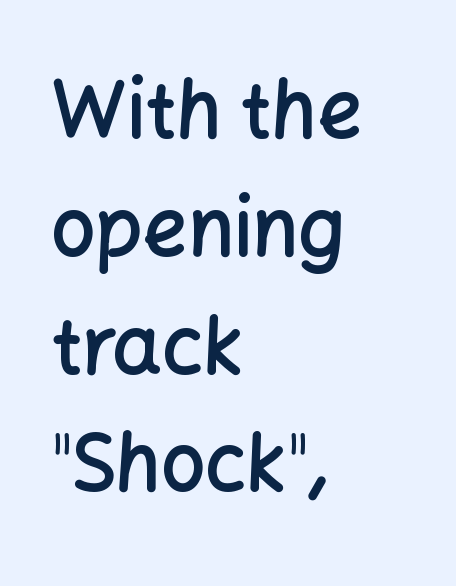
The image shows 78 px semibold sans-serif type, upright; set left-aligned, normal line spacing (1.51x), normal letter spacing, not underlined; low stroke contrast and a medium x-height.
